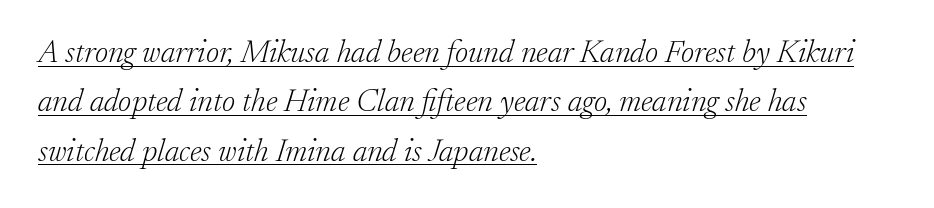
Q: Is the text bold? A: No.
Q: Is the text italic (slanted)? A: Yes, it leans right by about 17 degrees.
Q: Is the typeface a serif or a sans-serif typeface? A: Serif.
Q: Is the text underlined? A: Yes.
Q: How is the paragraph aligned? A: Left-aligned.
Q: Is the spacing between letters normal or unusually wide? A: Normal.
Q: Is the spacing between lines tight, normal or loose? A: Normal.
Q: Width (condensed, normal, or wide)? A: Normal.
Q: Stroke contrast? A: Low.
Q: x-height? A: Small.
Q: Monospaced? A: No.
